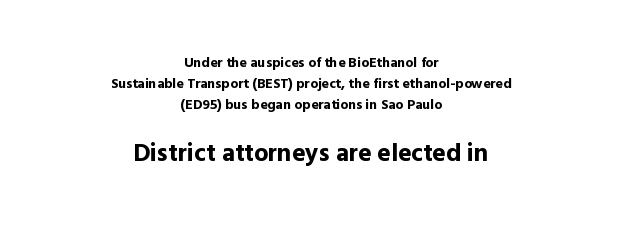
Q: Is the text bold? A: Yes.
Q: Is the text italic (slanted)? A: No, it is upright.
Q: Is the text underlined? A: No.
Q: How is the paragraph aligned? A: Centered.
Q: Is the spacing between letters normal or unusually wide? A: Normal.
Q: Is the spacing between lines tight, normal or loose? A: Normal.
Q: Which block of text is set in a larger size, the first (top) or the second (bottom)? A: The second (bottom) one.
